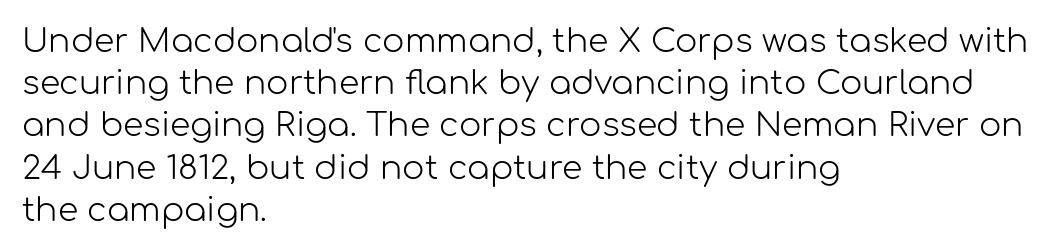
No extra tracking has been applied to these lines. Does the copy run flush right? No — it runs flush left. Evenly set lines give the paragraph a standard silhouette. You can tell from the bare stems that sans-serif type was used. Each letter keeps its own natural width here, so spacing adapts to shape. Counters stay open thanks to moderate or lighter strokes.
